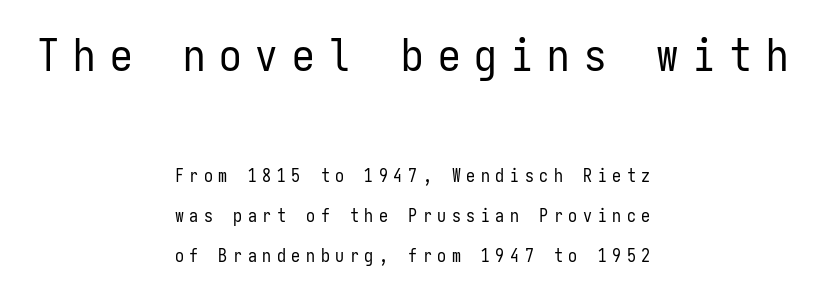
Note the uniform advance width — an 'i' takes as much space as an 'm'. Ink coverage per letter is moderate at most. A clean baseline with only descenders dipping below it. What stands out about the letter spacing? Its width — letters are far apart.
